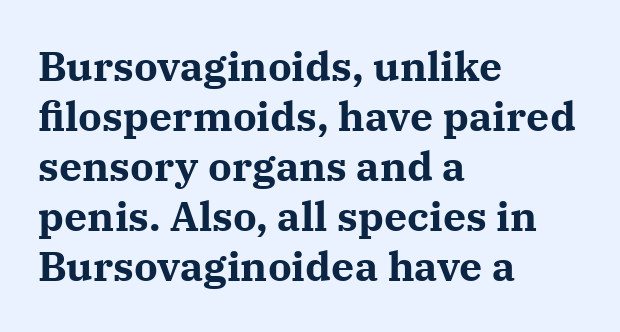
{"serif": "yes", "italic": "no", "bold": "yes", "weight": "bold", "width": "normal", "stroke_contrast": "medium", "x_height": "medium", "monospaced": "no", "underline": "no", "align": "left", "line_spacing_ratio": 1.22, "letter_spacing": "normal", "letter_spacing_em": 0.0, "glyph_px": 41}
